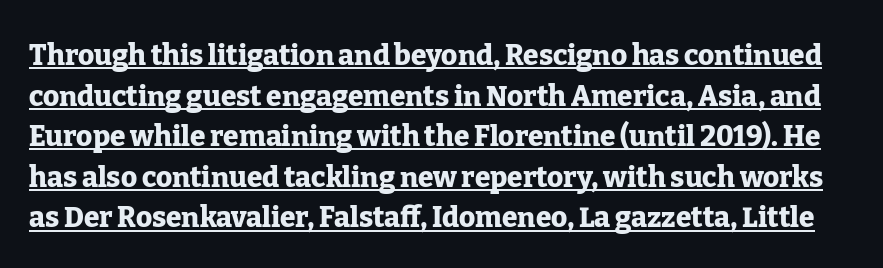
These lines carry a lot of weight — the face is fully bold. How are the letters spaced? Ordinarily, with no added tracking. A typographer would call this underscored text. Interline gaps are of average width in this sample.
